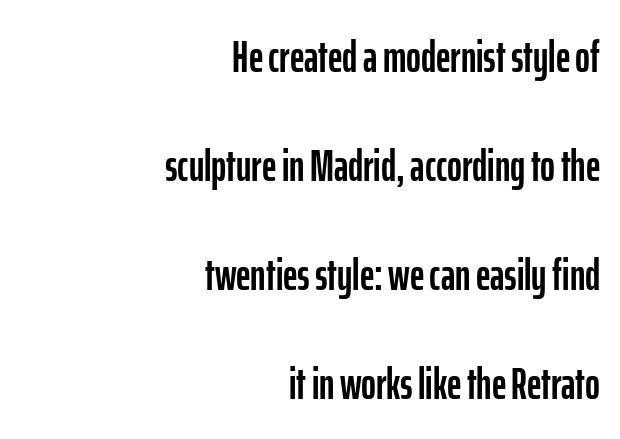
{"serif": "no", "italic": "no", "width": "condensed", "stroke_contrast": "low", "x_height": "medium", "monospaced": "no", "underline": "no", "align": "right", "line_spacing": "loose", "line_spacing_ratio": 2.42, "letter_spacing": "normal", "letter_spacing_em": 0.0, "glyph_px": 45}
